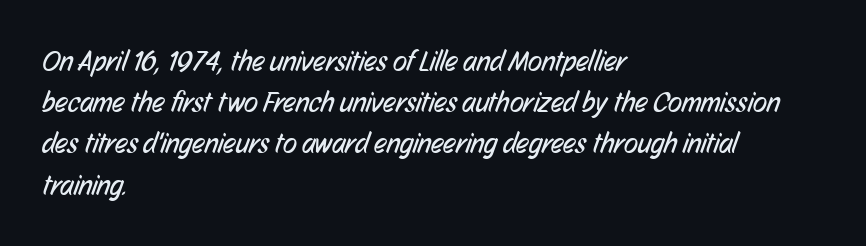
{"serif": "no", "bold": "no", "weight": "regular", "width": "condensed", "stroke_contrast": "low", "x_height": "medium", "monospaced": "no", "underline": "no", "align": "left", "line_spacing": "normal", "line_spacing_ratio": 1.42, "letter_spacing": "normal", "letter_spacing_em": 0.0, "glyph_px": 29}
